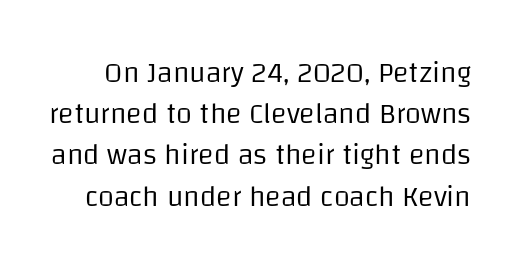
Q: Is the text bold? A: No.
Q: Is the text italic (slanted)? A: No, it is upright.
Q: Is the typeface a serif or a sans-serif typeface? A: Sans-serif.
Q: Is the text underlined? A: No.
Q: Is the spacing between letters normal or unusually wide? A: Normal.
Q: Is the spacing between lines tight, normal or loose? A: Normal.
Q: Width (condensed, normal, or wide)? A: Normal.
Q: Stroke contrast? A: Low.
Q: x-height? A: Large.
Q: Monospaced? A: No.
